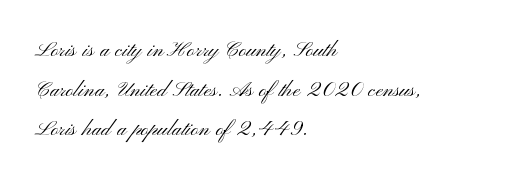
{"bold": "no", "underline": "no", "align": "left", "line_spacing": "normal", "line_spacing_ratio": 1.47, "letter_spacing": "normal", "letter_spacing_em": 0.0, "glyph_px": 27}
